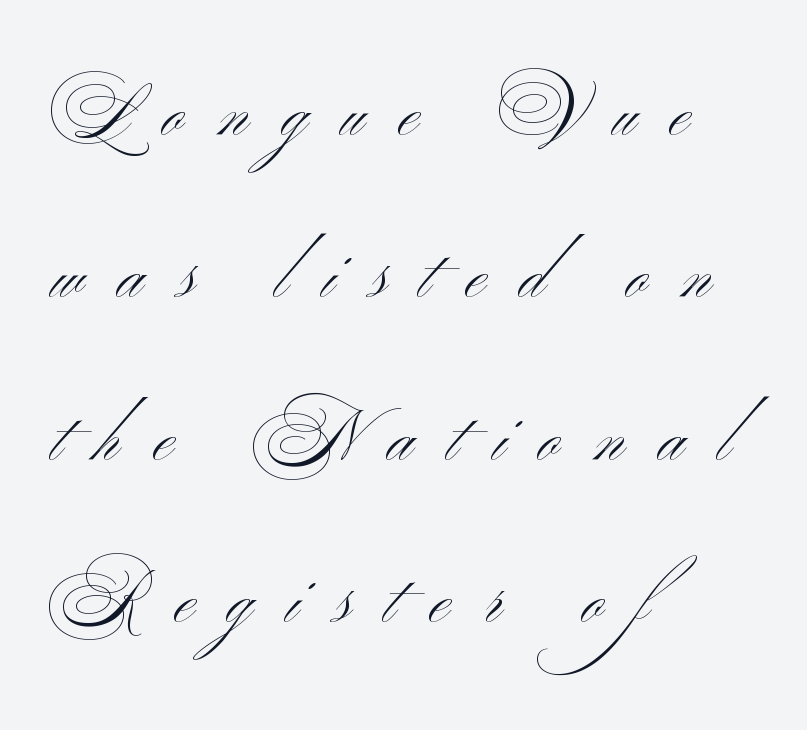
The image shows 70 px light, wide sans-serif type; set left-aligned, loose line spacing (2.32x), unusually wide letter spacing (+0.49 em), not underlined; medium stroke contrast and a small x-height.
